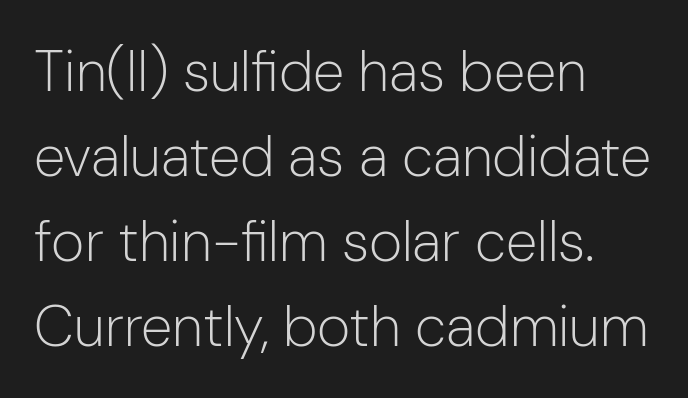
The letters stand straight up with perfectly vertical stems. Line beginnings align vertically; line endings do not. The face used here is proportionally spaced, like ordinary book or web type. Characters follow at the spacing the type designer built in. The vertical gap from one line to the next is medium. Is this a heavy cut? Hardly; it is regular or lighter.
